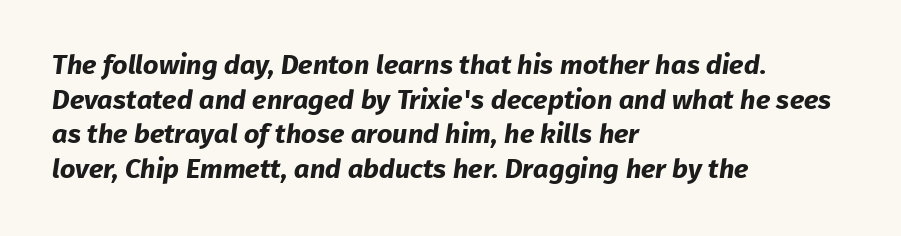
Q: Is the text bold? A: Yes.
Q: Is the text underlined? A: No.
Q: How is the paragraph aligned? A: Left-aligned.
Q: Is the spacing between letters normal or unusually wide? A: Normal.
Q: Is the spacing between lines tight, normal or loose? A: Normal.
